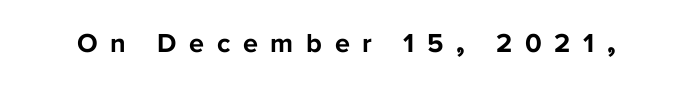
The image shows 27 px bold type, upright; set unusually wide letter spacing (+0.47 em), not underlined.
